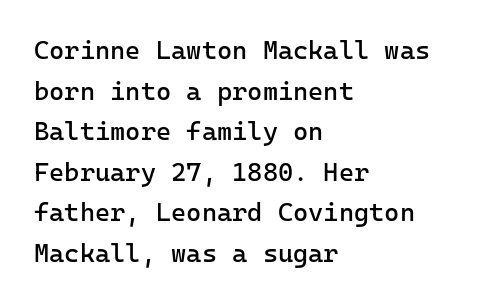
{"italic": "no", "bold": "no", "underline": "no", "align": "left", "line_spacing": "normal", "line_spacing_ratio": 1.56, "letter_spacing": "normal", "letter_spacing_em": 0.0, "glyph_px": 26}
